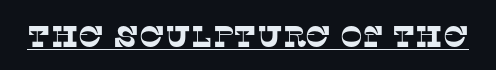
Q: Is the typeface a serif or a sans-serif typeface? A: Serif.
Q: Is the text underlined? A: Yes.
Q: Is the spacing between letters normal or unusually wide? A: Normal.
Q: Width (condensed, normal, or wide)? A: Normal.
Q: Stroke contrast? A: Low.
Q: x-height? A: Large.
Q: Monospaced? A: No.
